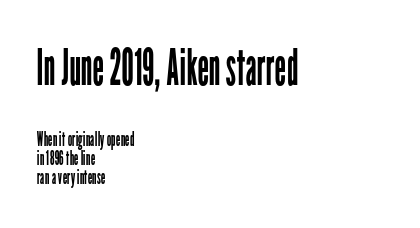
Q: Is the text bold? A: No.
Q: Is the text italic (slanted)? A: No, it is upright.
Q: Is the typeface a serif or a sans-serif typeface? A: Sans-serif.
Q: Is the text underlined? A: No.
Q: How is the paragraph aligned? A: Left-aligned.
Q: Is the spacing between letters normal or unusually wide? A: Normal.
Q: Is the spacing between lines tight, normal or loose? A: Tight.
Q: Which block of text is set in a larger size, the first (top) or the second (bottom)? A: The first (top) one.
Q: Width (condensed, normal, or wide)? A: Condensed.
Q: Stroke contrast? A: Low.
Q: x-height? A: Medium.
Q: Monospaced? A: No.
